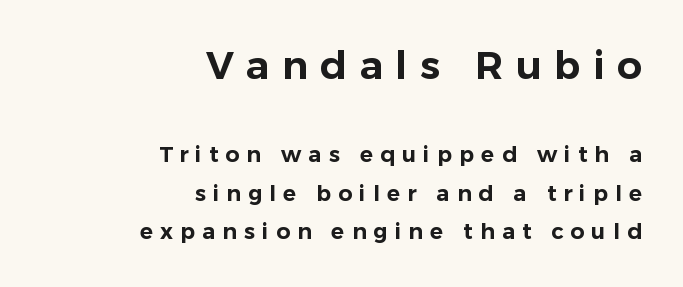
The image shows 39 px sans-serif type, upright; set right-aligned, line spacing 1.75x, unusually wide letter spacing (+0.32 em), not underlined; the first (top) block is 1.77x larger; low stroke contrast and a medium x-height.
